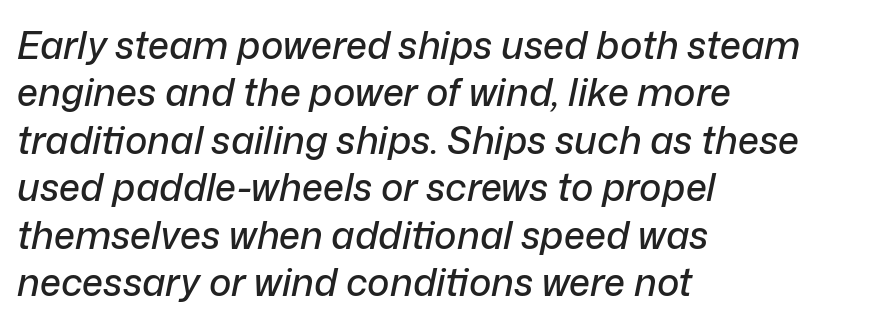
The image shows 38 px text type, italic (leaning right); set left-aligned, normal line spacing (1.25x), normal letter spacing, not underlined; low stroke contrast and a medium x-height.
